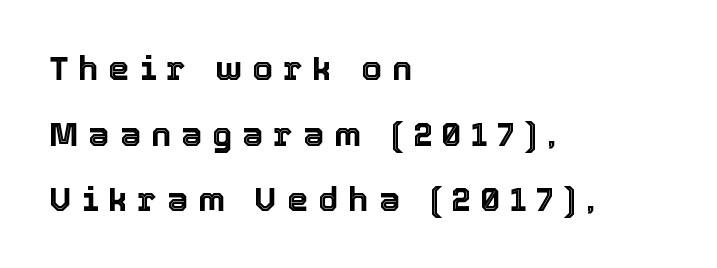
The image shows 34 px text type, upright; set left-aligned, loose line spacing (1.93x), unusually wide letter spacing (+0.29 em), not underlined; a medium x-height.
